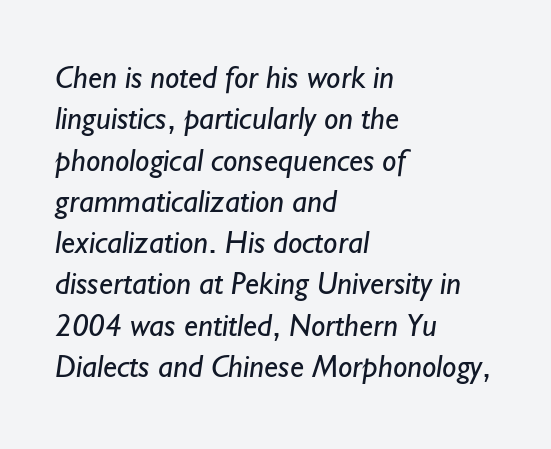
No extra ink here — the face is not bold. Looks like regular typesetting: each glyph gets only the width it needs. No extra tracking has been applied to these lines. The passage shown is typeset with a sans-serif family. These lines sit exactly where default settings would place them.
